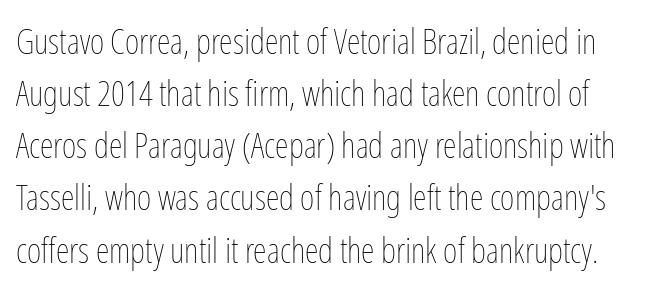
{"italic": "no", "bold": "no", "weight": "thin", "width": "condensed", "stroke_contrast": "low", "x_height": "medium", "monospaced": "no", "underline": "no", "align": "left", "line_spacing": "normal", "line_spacing_ratio": 1.49, "letter_spacing": "normal", "letter_spacing_em": 0.0, "glyph_px": 35}
